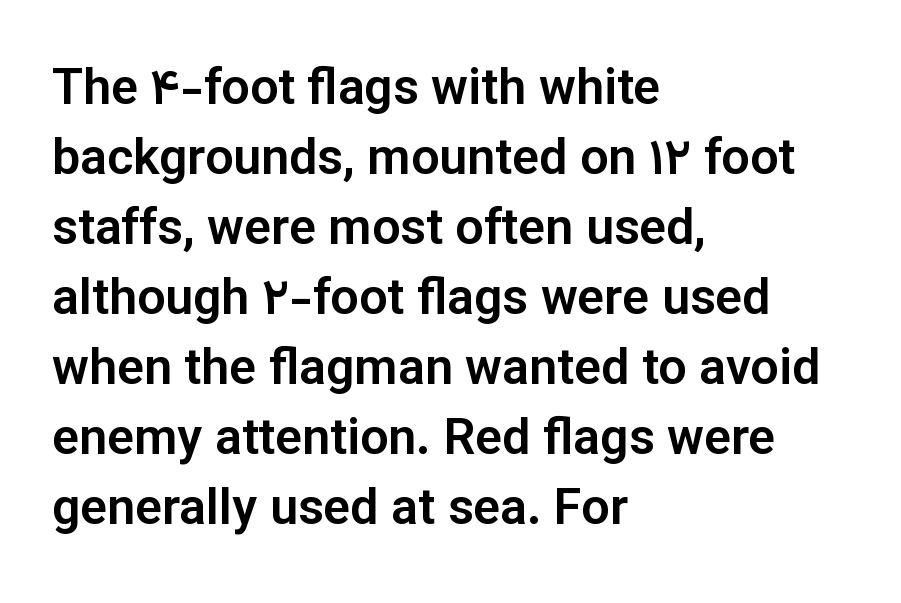
The image shows 50 px sans-serif type, upright; set left-aligned, normal line spacing (1.4x), normal letter spacing, not underlined; low stroke contrast and a medium x-height.
